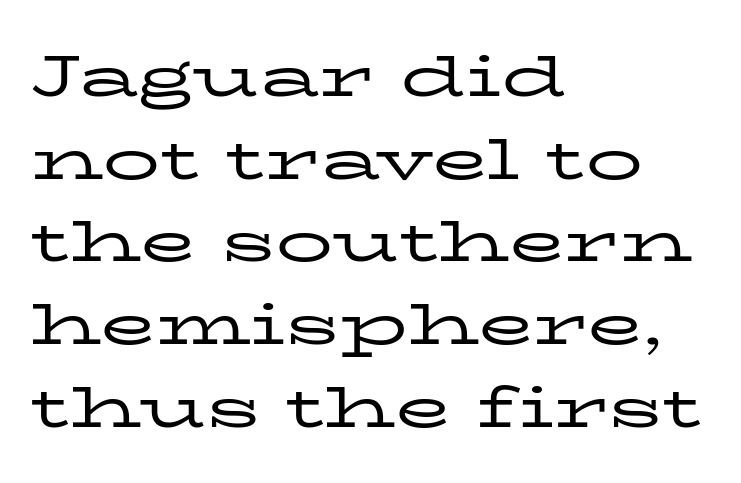
Q: Is the text bold? A: No.
Q: Is the text italic (slanted)? A: No, it is upright.
Q: Is the typeface a serif or a sans-serif typeface? A: Serif.
Q: Is the text underlined? A: No.
Q: How is the paragraph aligned? A: Left-aligned.
Q: Is the spacing between letters normal or unusually wide? A: Normal.
Q: Is the spacing between lines tight, normal or loose? A: Normal.
Q: Width (condensed, normal, or wide)? A: Wide.
Q: Stroke contrast? A: Low.
Q: x-height? A: Medium.
Q: Monospaced? A: No.
